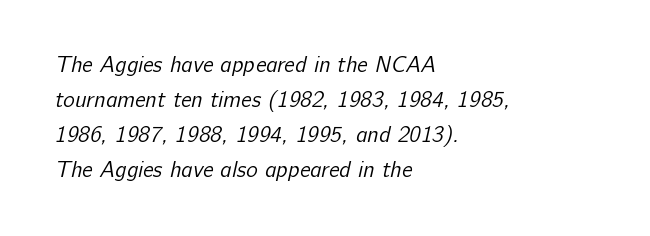
Unmarked baselines from the first word to the last. Line starts are locked; line ends wander. Stroke thickness stays within the range of a standard reading face or lighter. Does the leading feel generous? No, just average. Nobody touched the tracking dial on this one.
